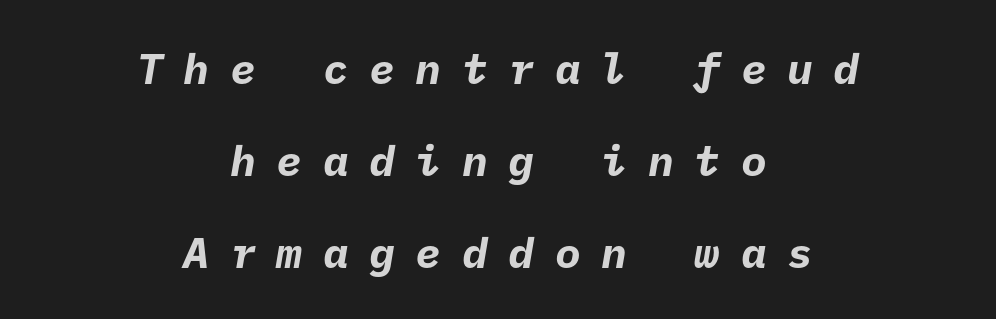
The tracking jumps out immediately: characters are airy and widely separated. Summary of vertical rhythm: relaxed, with wide interline spacing. Grotesque or geometric, the face here clearly has no serifs. Just letters on the line, the space beneath them empty. Heavy-handed strokes throughout: this text is bold.
